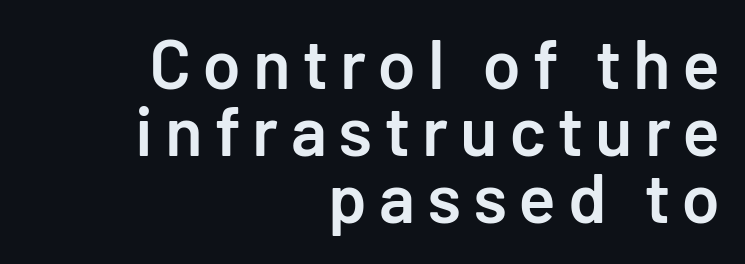
{"serif": "no", "italic": "no", "bold": "semi", "weight": "semibold", "width": "normal", "stroke_contrast": "low", "x_height": "medium", "monospaced": "no", "underline": "no", "align": "right", "line_spacing": "tight", "line_spacing_ratio": 0.97, "glyph_px": 69}
